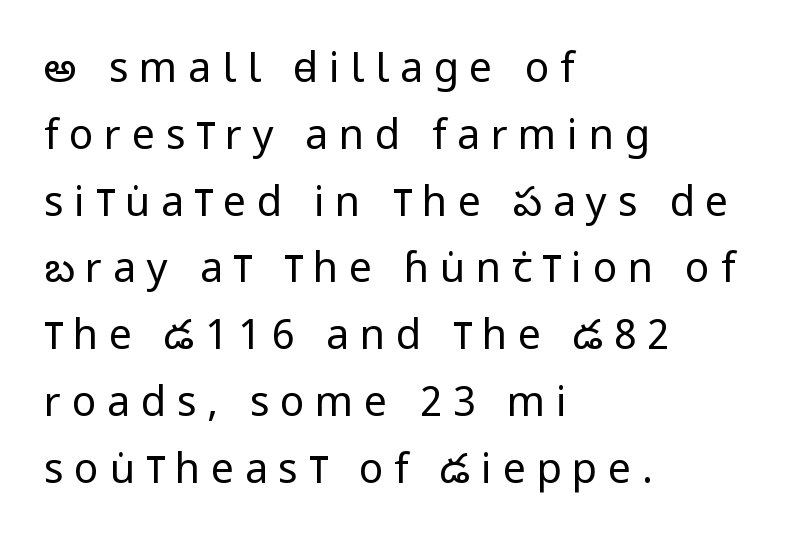
The image shows 41 px regular-weight, condensed sans-serif type, upright; set left-aligned, normal line spacing (1.63x), unusually wide letter spacing (+0.26 em), not underlined; low stroke contrast and a large x-height.
